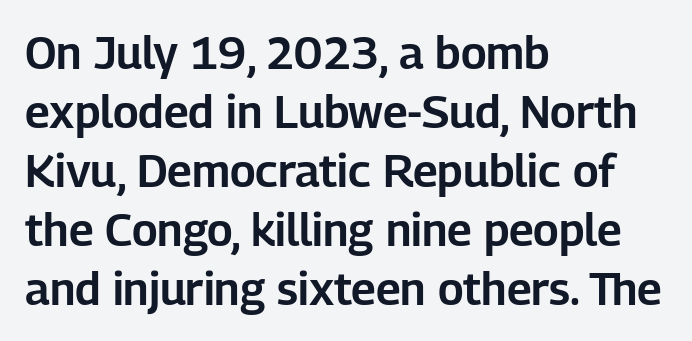
The lines sit at an ordinary, default distance from one another. Serif or sans? Sans — the stroke terminals are bare. Here the designer chose a conventional face with non-uniform glyph widths. Glyph-to-glyph distance matches everyday printed text.
